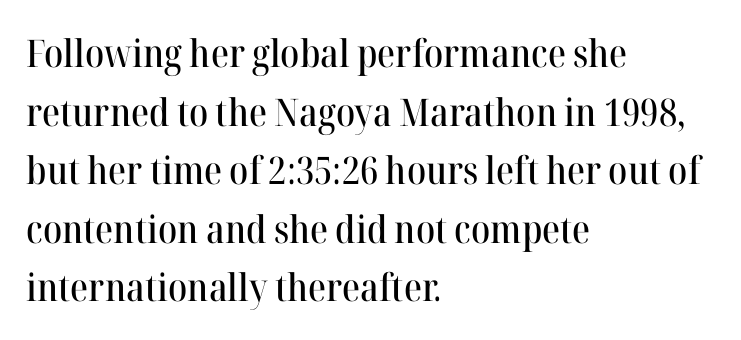
Typeset ragged right — the left edge is the straight one. A typesetter would call this zero additional tracking. The rows are spaced the way most documents space them. Any mark beneath the type? The region is blank. This sample has the flowing, uneven cadence of proportional lettering. The specimen reads as upright at a glance.
